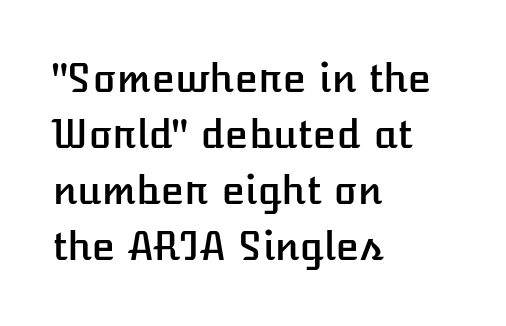
{"italic": "no", "width": "normal", "stroke_contrast": "low", "x_height": "medium", "monospaced": "no", "underline": "no", "align": "left", "line_spacing": "normal", "line_spacing_ratio": 1.44, "letter_spacing": "normal", "letter_spacing_em": 0.0, "glyph_px": 39}
